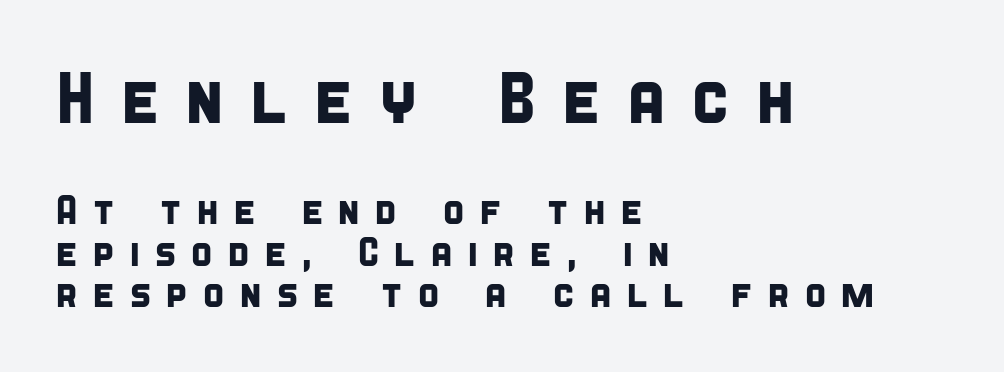
{"serif": "no", "width": "condensed", "stroke_contrast": "low", "x_height": "large", "monospaced": "no", "underline": "no", "align": "left", "line_spacing": "tight", "line_spacing_ratio": 1.01, "letter_spacing": "wide", "letter_spacing_em": 0.33, "larger_block": "first", "size_ratio": 1.76, "glyph_px": 72}
